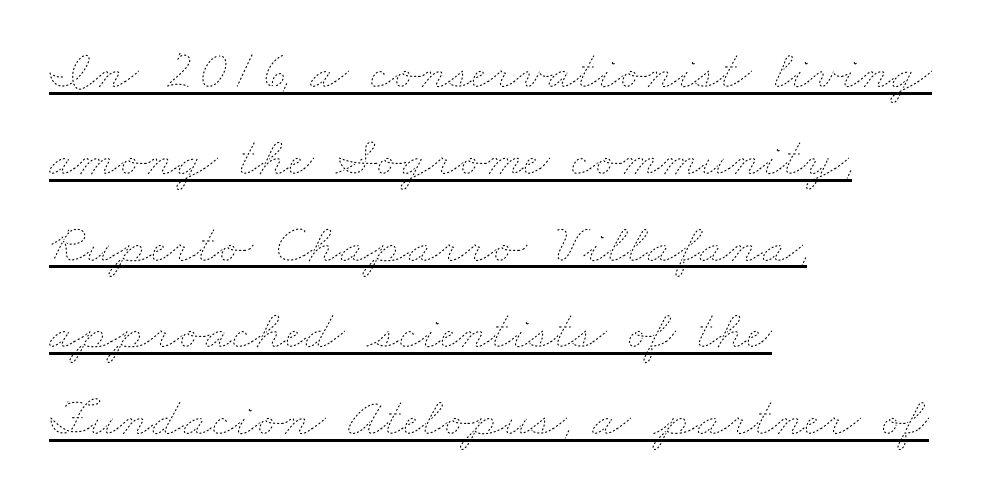
Q: Is the text bold? A: No.
Q: Is the text underlined? A: Yes.
Q: How is the paragraph aligned? A: Left-aligned.
Q: Is the spacing between letters normal or unusually wide? A: Normal.
Q: Is the spacing between lines tight, normal or loose? A: Normal.
Q: Width (condensed, normal, or wide)? A: Wide.
Q: Stroke contrast? A: Low.
Q: x-height? A: Small.
Q: Monospaced? A: No.
